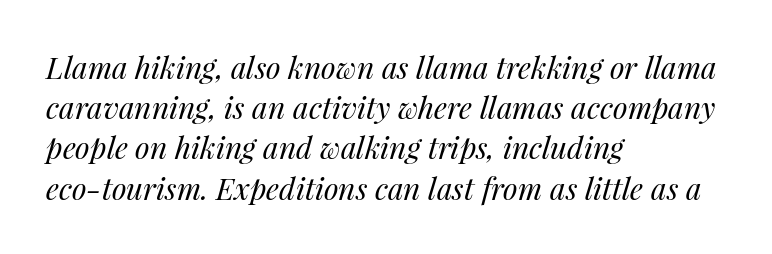
The image shows 30 px regular-weight type, italic (leaning right); set left-aligned, normal line spacing (1.34x), normal letter spacing, not underlined; medium stroke contrast and a medium x-height.
